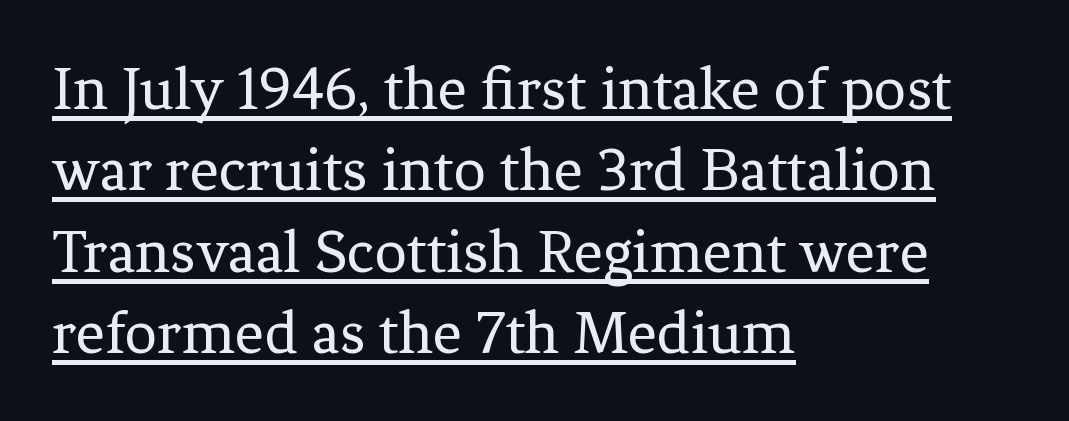
{"serif": "yes", "italic": "no", "bold": "no", "weight": "regular", "width": "normal", "stroke_contrast": "low", "x_height": "medium", "monospaced": "no", "underline": "yes", "align": "left", "line_spacing": "normal", "line_spacing_ratio": 1.27, "letter_spacing": "normal", "letter_spacing_em": 0.0, "glyph_px": 64}
